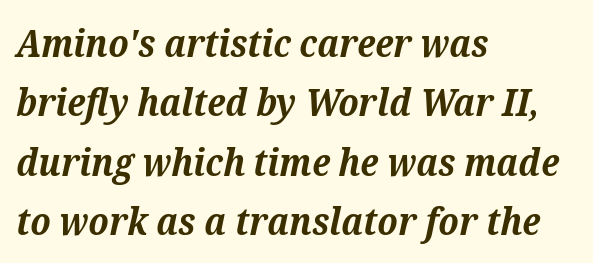
The image shows 38 px bold serif type, italic (leaning right); set left-aligned, normal line spacing (1.56x), normal letter spacing, not underlined; medium stroke contrast and a medium x-height.
